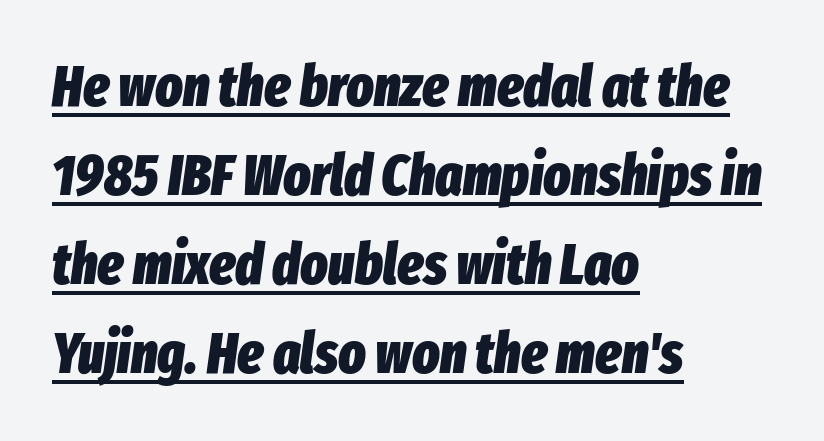
{"italic": "yes", "lean": "right", "slant_degrees": 8, "bold": "yes", "weight": "heavy", "width": "condensed", "stroke_contrast": "low", "x_height": "medium", "monospaced": "no", "underline": "yes", "align": "left", "line_spacing": "normal", "line_spacing_ratio": 1.56, "letter_spacing": "normal", "letter_spacing_em": 0.0, "glyph_px": 57}
